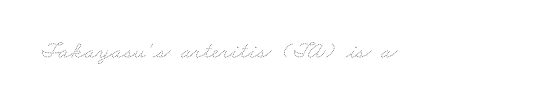
Q: Is the text bold? A: No.
Q: Is the text underlined? A: No.
Q: Is the spacing between letters normal or unusually wide? A: Normal.
